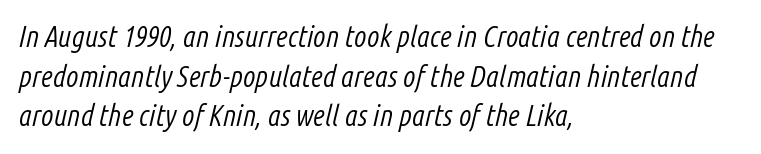
A typesetter would call this proportional, since set widths differ per character. The font is comparable to plain body text, perhaps lighter. Visually the block forms a straight wall on the left and a jagged coastline on the right. Look at the tracking — it's just the regular setting, nothing added. The whole block is typeset with a tilt.
